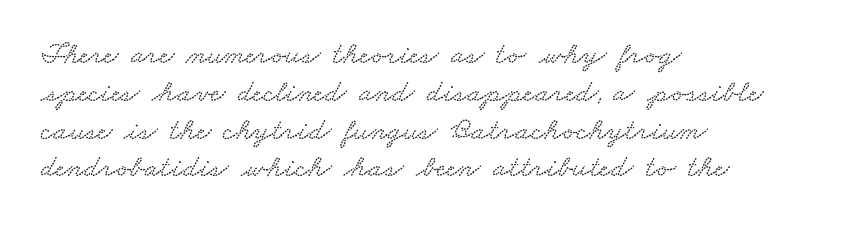
The passage shown is typed in a proportional face where columns would drift. Is the block centered? No — it sits flush against the left margin. How are the letters spaced? Ordinarily, with no added tracking. The glyphs are unaccompanied by any horizontal stroke below them.
